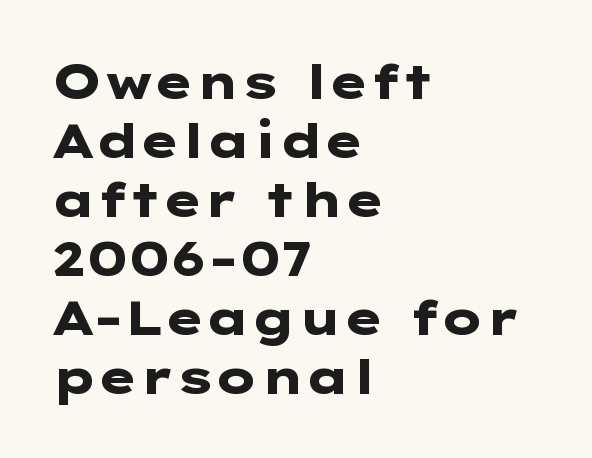
Q: Is the text bold? A: Yes.
Q: Is the text italic (slanted)? A: No, it is upright.
Q: Is the typeface a serif or a sans-serif typeface? A: Sans-serif.
Q: Is the text underlined? A: No.
Q: How is the paragraph aligned? A: Left-aligned.
Q: Is the spacing between letters normal or unusually wide? A: Normal.
Q: Width (condensed, normal, or wide)? A: Wide.
Q: Stroke contrast? A: Low.
Q: x-height? A: Medium.
